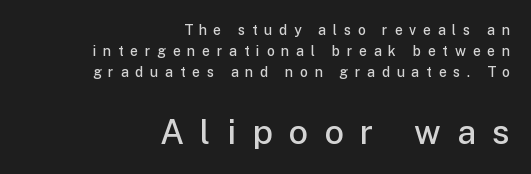
{"serif": "no", "italic": "no", "bold": "semi", "weight": "semibold", "width": "normal", "stroke_contrast": "low", "x_height": "medium", "monospaced": "no", "underline": "no", "align": "right", "line_spacing": "normal", "line_spacing_ratio": 1.5, "letter_spacing": "wide", "letter_spacing_em": 0.48, "larger_block": "second", "size_ratio": 2.43, "glyph_px": 34}
